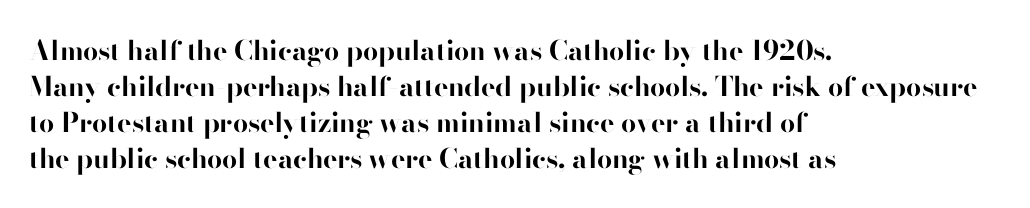
The image shows 27 px bold type, upright; set left-aligned, normal line spacing (1.33x), normal letter spacing, not underlined.
